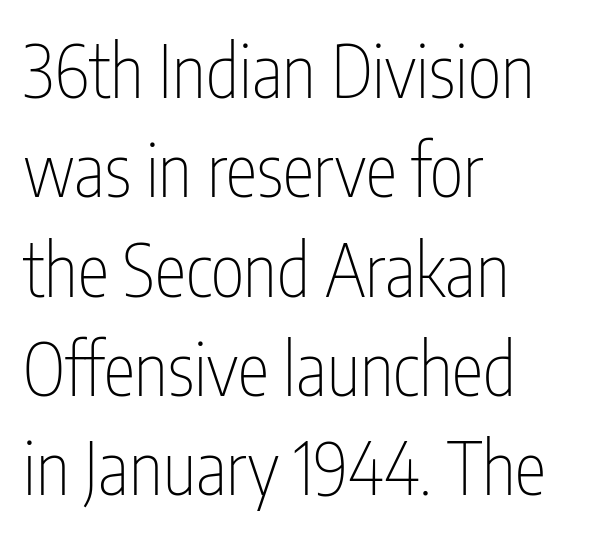
Q: Is the text bold? A: No.
Q: Is the text italic (slanted)? A: No, it is upright.
Q: Is the typeface a serif or a sans-serif typeface? A: Sans-serif.
Q: Is the text underlined? A: No.
Q: How is the paragraph aligned? A: Left-aligned.
Q: Is the spacing between letters normal or unusually wide? A: Normal.
Q: Is the spacing between lines tight, normal or loose? A: Normal.
Q: Width (condensed, normal, or wide)? A: Condensed.
Q: Stroke contrast? A: Low.
Q: x-height? A: Medium.
Q: Monospaced? A: No.
